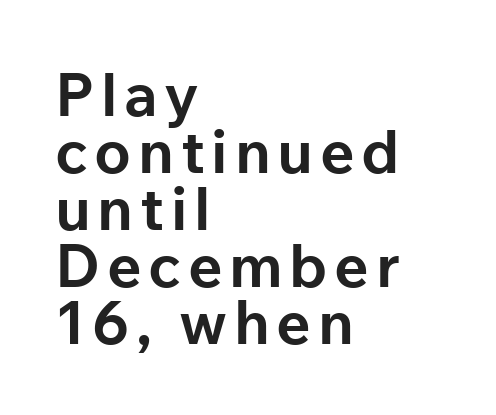
The image shows 60 px bold sans-serif type, upright; set left-aligned, tight line spacing (0.95x), not underlined; low stroke contrast and a medium x-height.
